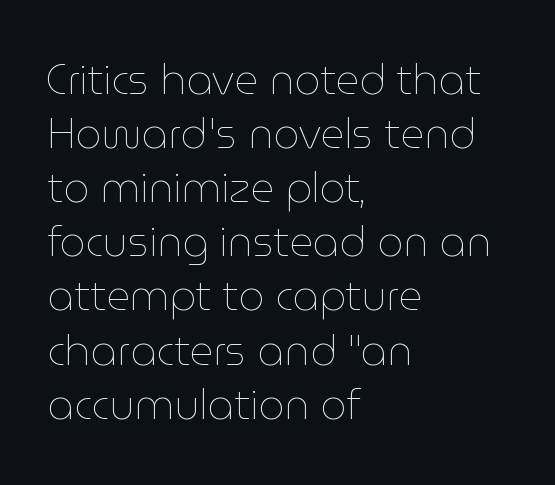
{"italic": "no", "bold": "no", "weight": "thin", "width": "normal", "stroke_contrast": "low", "x_height": "medium", "monospaced": "no", "underline": "no", "align": "left", "line_spacing": "normal", "line_spacing_ratio": 1.32, "letter_spacing": "normal", "letter_spacing_em": 0.0, "glyph_px": 41}
